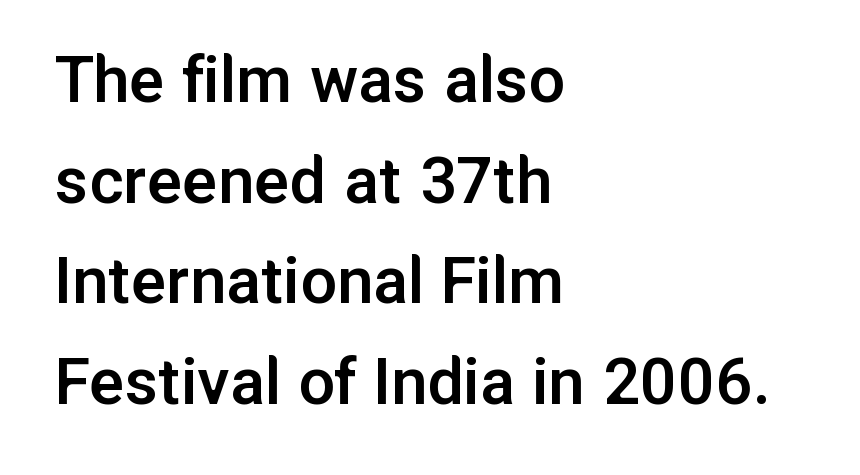
The face used here is proportionally spaced, like ordinary book or web type. On the weight axis this lands at semibold, roughly 600. Leading matches the norm, producing a regular column. The gaps between neighbouring characters are ordinary and unremarkable. These lines were composed using upright roman letters. Decoration check: the copy has no underline.
